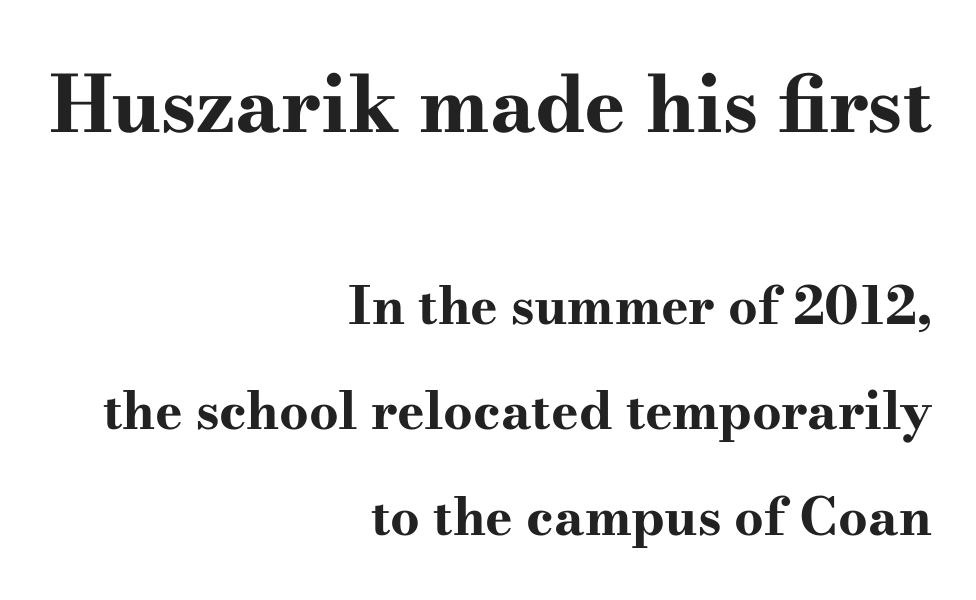
Check the space under the baseline: it is left empty. Is the lower block the larger one? No — the upper block carries the bigger type. The lines are spread far apart with generous leading. Vertical strokes here are truly vertical. The passage shown has conventional tracking throughout. This sample is right-justified, so line beginnings fall wherever the words allow.
